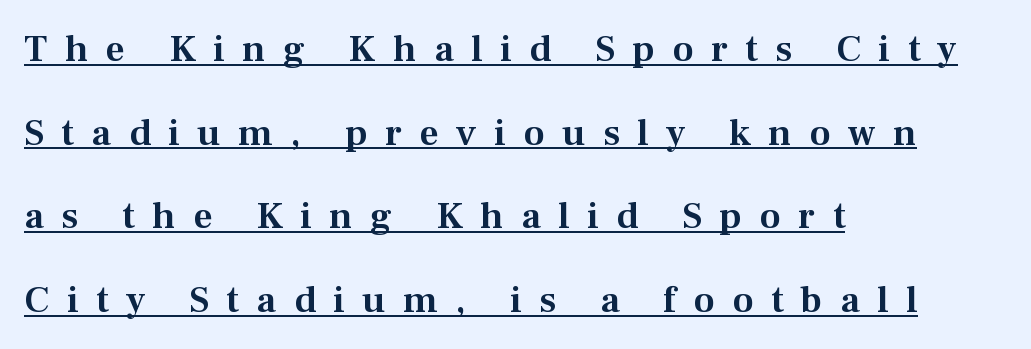
The rendering uses the underline text-decoration. No italicization has been applied; the sample stays upright. These lines are composed in type with serifs. Reading down the block, your eye returns to a fixed left position each line.
